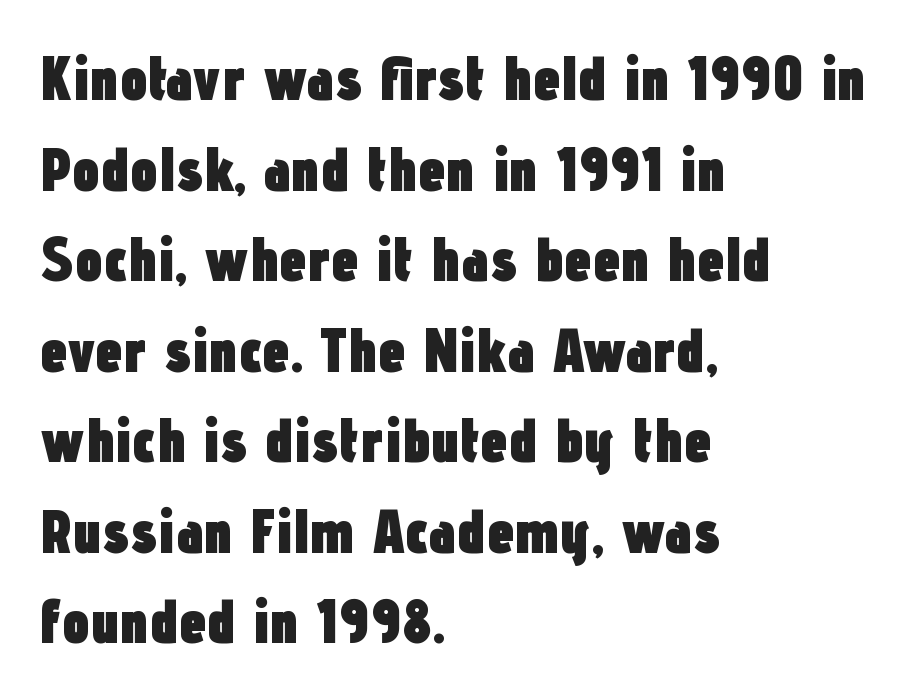
The image shows 62 px heavy, condensed sans-serif type, upright; set left-aligned, normal line spacing (1.46x), normal letter spacing, not underlined; low stroke contrast and a medium x-height.
